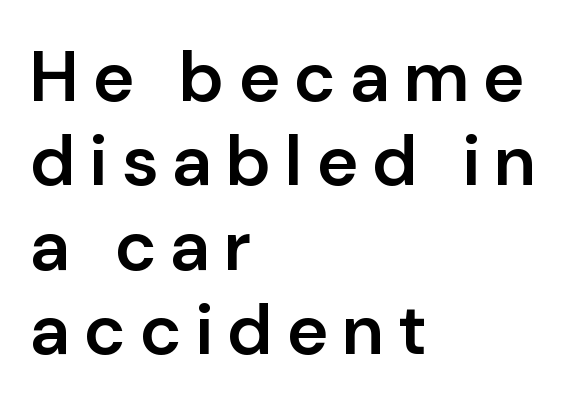
The image shows 71 px semibold sans-serif type, upright; set left-aligned, line spacing 1.19x, unusually wide letter spacing (+0.2 em), not underlined; low stroke contrast and a medium x-height.
